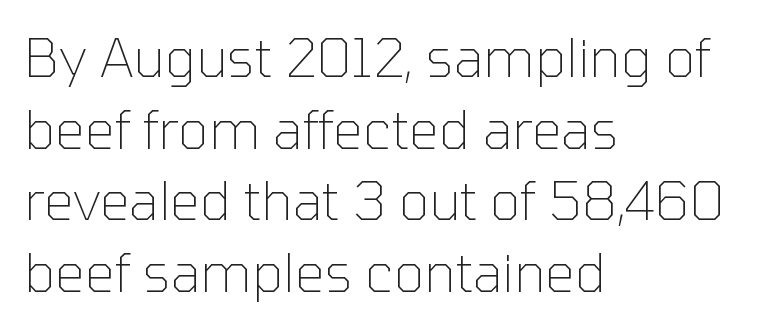
How are the letters spaced? Ordinarily, with no added tracking. Each new line begins a customary step beneath the previous one. The compositor pushed each line to the left boundary. Serifs: no, the terminals of the letterforms are clean. The baseline area is clear. Is this a fixed-width face? No — the glyphs have proportional, varying widths.
